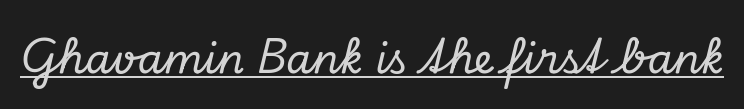
The image shows 41 px serif type, italic (leaning right); set normal letter spacing, underlined; low stroke contrast and a small x-height.
